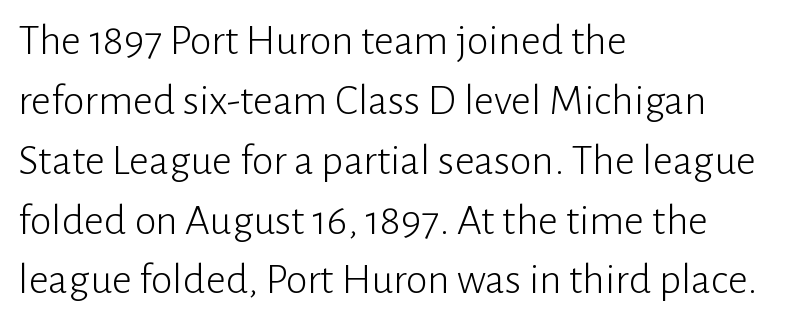
How are the letters spaced? Ordinarily, with no added tracking. Nothing heavy about these letters — not bold at all. Think of a printed novel: that variable character pitch is what you see here. The leading is moderate, giving the passage an even texture. One-word summary of the alignment: left.
